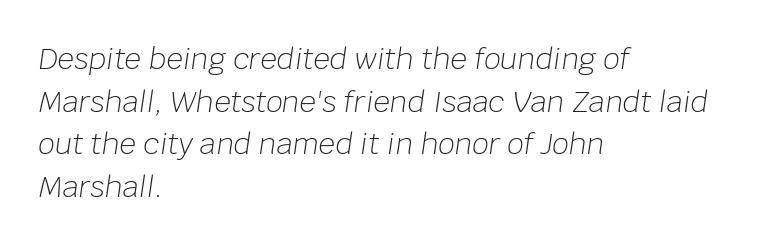
The image shows 29 px light type, italic (leaning right); set left-aligned, normal line spacing (1.47x), normal letter spacing, not underlined; low stroke contrast and a large x-height.
